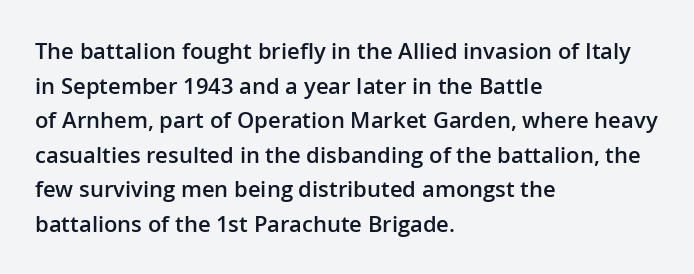
The font's upright variant was chosen for this text. Is the letter spacing exaggerated? No — it looks like the ordinary default. The face used here is a semibold: visibly heavier than regular, lighter than bold. Students, observe: this is what conventionally led text looks like. Every row of glyphs begins at an identical x-position on the left. Words float on clear page, feet unadorned.
